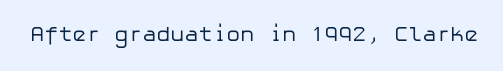
The image shows 21 px text type, upright; set normal letter spacing, not underlined.
